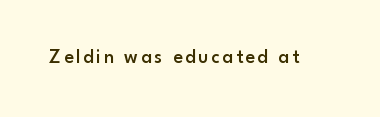
Q: Is the text bold? A: Semi-bold.
Q: Is the text italic (slanted)? A: No, it is upright.
Q: Is the text underlined? A: No.
